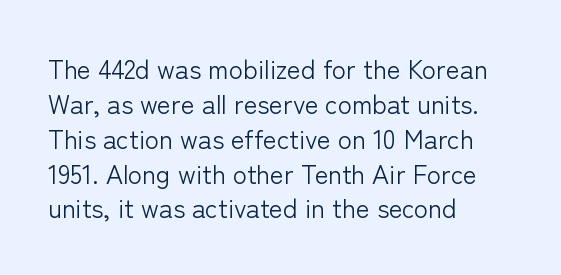
{"italic": "no", "bold": "no", "underline": "no", "align": "left", "line_spacing": "normal", "line_spacing_ratio": 1.34, "letter_spacing": "normal", "letter_spacing_em": 0.0, "glyph_px": 26}
